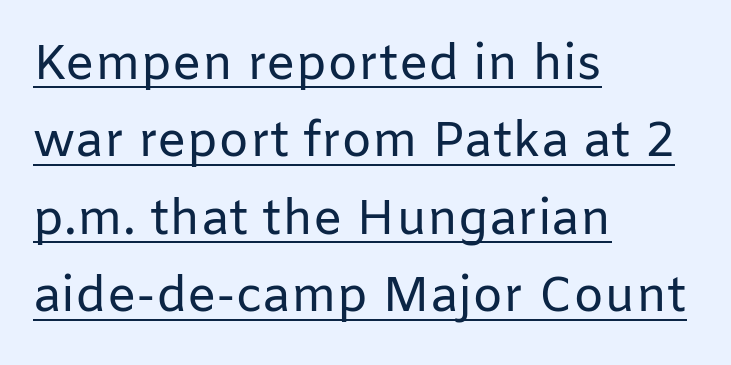
Q: Is the text bold? A: No.
Q: Is the text italic (slanted)? A: No, it is upright.
Q: Is the typeface a serif or a sans-serif typeface? A: Sans-serif.
Q: Is the text underlined? A: Yes.
Q: How is the paragraph aligned? A: Left-aligned.
Q: Is the spacing between letters normal or unusually wide? A: Normal.
Q: Is the spacing between lines tight, normal or loose? A: Normal.
Q: Width (condensed, normal, or wide)? A: Normal.
Q: Stroke contrast? A: Low.
Q: x-height? A: Medium.
Q: Monospaced? A: No.
